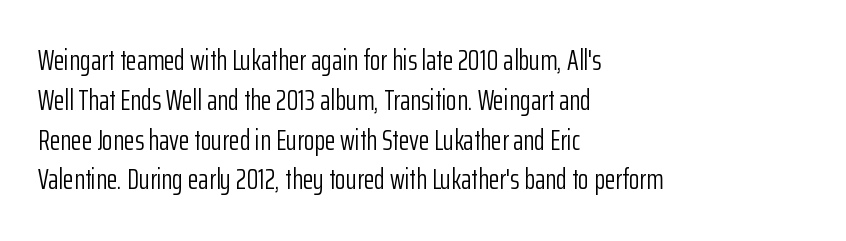
The image shows 28 px light, condensed sans-serif type, upright; set left-aligned, normal line spacing (1.42x), normal letter spacing, not underlined; low stroke contrast and a medium x-height.
